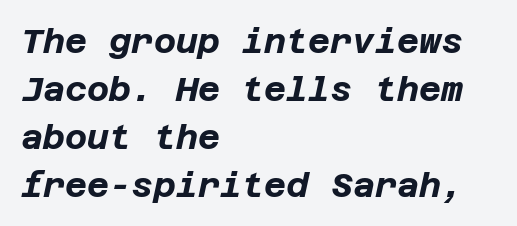
Q: Is the text bold? A: Yes.
Q: Is the text italic (slanted)? A: Yes, it leans right by about 12 degrees.
Q: Is the text underlined? A: No.
Q: How is the paragraph aligned? A: Left-aligned.
Q: Is the spacing between letters normal or unusually wide? A: Normal.
Q: Is the spacing between lines tight, normal or loose? A: Normal.
Q: Width (condensed, normal, or wide)? A: Normal.
Q: Stroke contrast? A: Low.
Q: x-height? A: Large.
